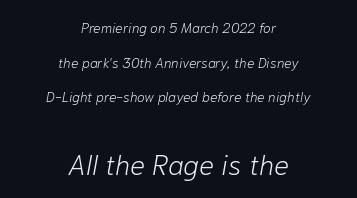
The image shows 28 px light type, italic (leaning right); set centered, loose line spacing (2.48x), normal letter spacing, not underlined; the second (bottom) block is 2.0x larger; low stroke contrast and a medium x-height.
